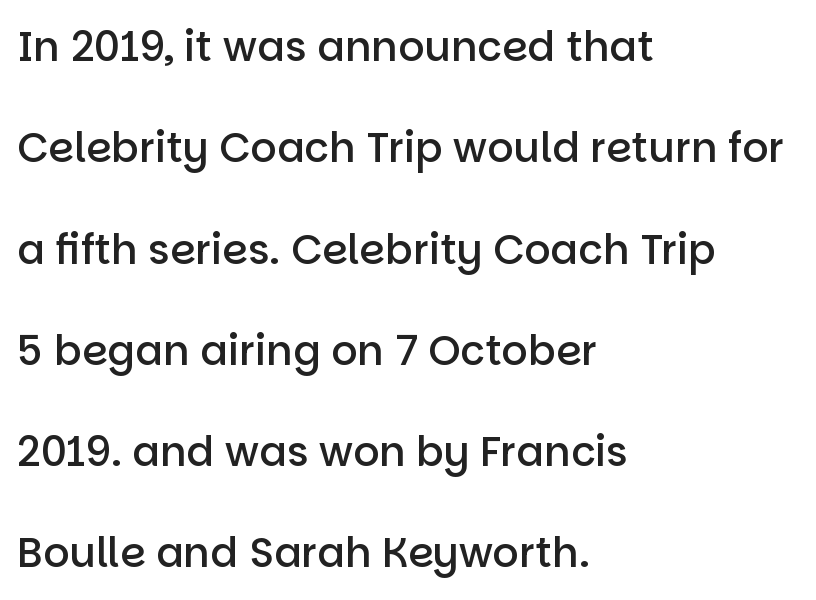
Does extra space separate the letters? No, they use regular spacing. This rendering uses left alignment, leaving the right contour irregular. This is sans-serif lettering, the kind often seen on screens and signage. Is this a fixed-width face? No — the glyphs have proportional, varying widths. Descenders are the only things crossing below the line.
